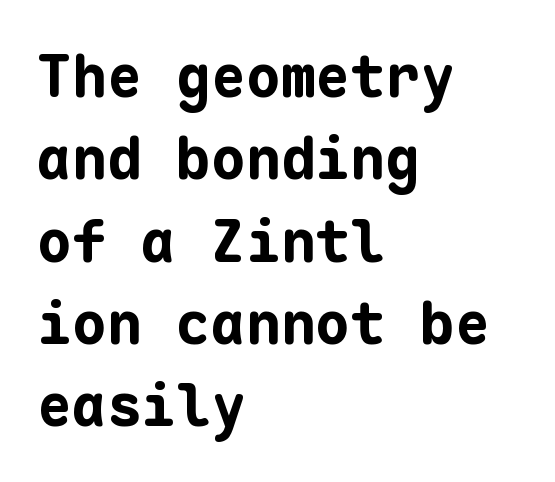
The image shows 58 px bold sans-serif type, upright, monospaced; set left-aligned, normal line spacing (1.42x), normal letter spacing, not underlined; low stroke contrast and a medium x-height.
